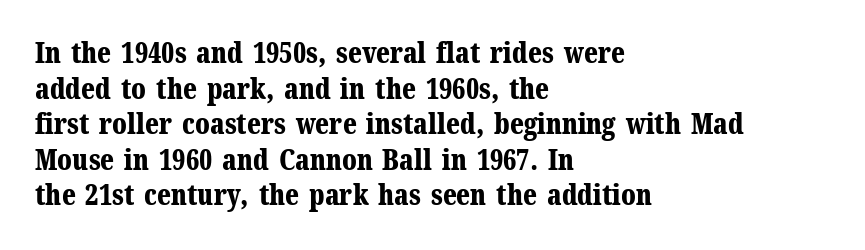
Q: Is the text bold? A: Yes.
Q: Is the text italic (slanted)? A: No, it is upright.
Q: Is the typeface a serif or a sans-serif typeface? A: Serif.
Q: Is the text underlined? A: No.
Q: How is the paragraph aligned? A: Left-aligned.
Q: Is the spacing between letters normal or unusually wide? A: Normal.
Q: Is the spacing between lines tight, normal or loose? A: Normal.
Q: Width (condensed, normal, or wide)? A: Normal.
Q: Stroke contrast? A: Medium.
Q: x-height? A: Medium.
Q: Monospaced? A: No.
